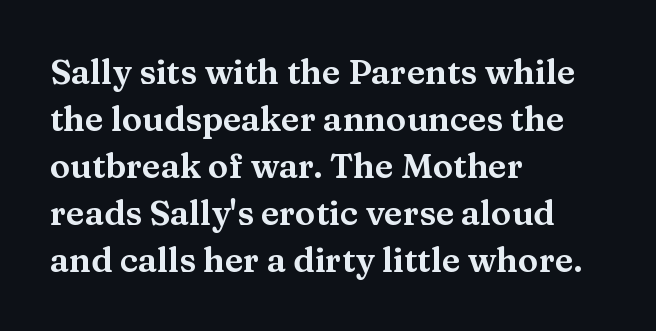
The image shows 34 px wide serif type, upright; set left-aligned, normal line spacing (1.38x), normal letter spacing, not underlined; medium stroke contrast and a medium x-height.
